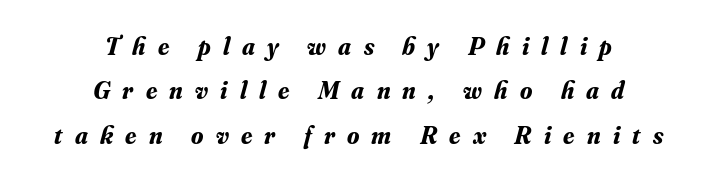
Q: Is the text bold? A: Yes.
Q: Is the text italic (slanted)? A: Yes, it leans right by about 16 degrees.
Q: Is the text underlined? A: No.
Q: How is the paragraph aligned? A: Centered.
Q: Is the spacing between letters normal or unusually wide? A: Unusually wide.
